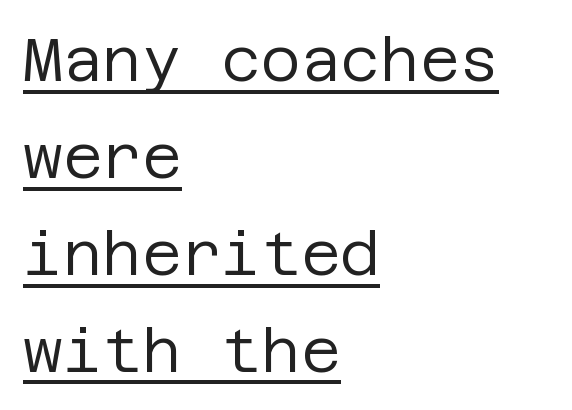
The image shows 61 px regular-weight sans-serif type, upright; set left-aligned, normal line spacing (1.59x), normal letter spacing, underlined; low stroke contrast and a large x-height.
